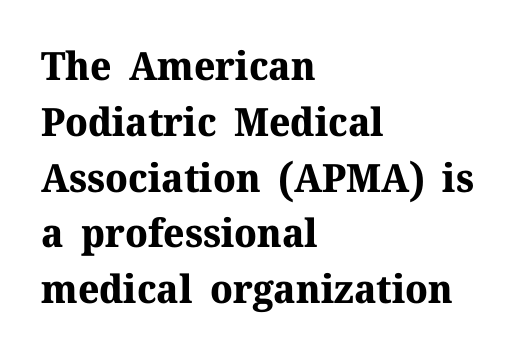
The characters display serif detailing at their extremities. Line starts are locked; line ends wander. Does extra space separate the letters? No, they use regular spacing. Typesetter's note: full bold, strokes at maximum text heaviness.
